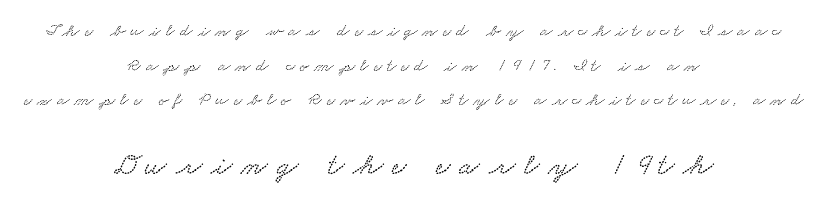
Observe the wide spacing: letters keep a clear distance from each other. The foot of each line stays bare and open. If you squint, the bottom block still reads clearly — it's the larger of the two. This sample is center-justified, so both line endings float freely. Varying glyph widths throughout — classic text-font behaviour.
